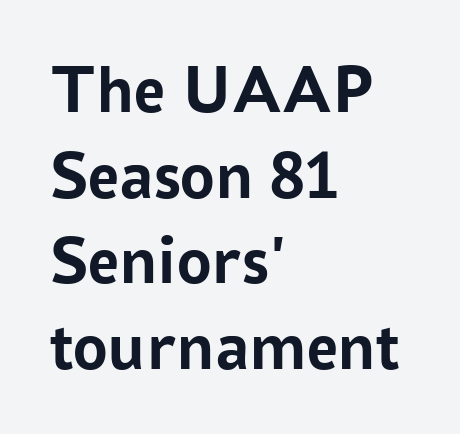
The image shows 69 px semibold sans-serif type, upright; set left-aligned, line spacing 1.24x, normal letter spacing, not underlined; low stroke contrast and a medium x-height.
